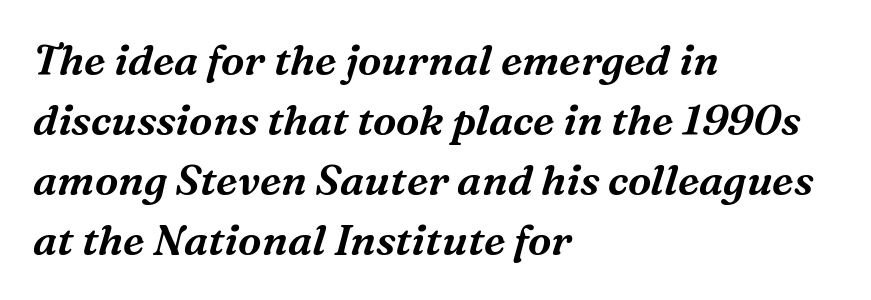
Regarding leading, the lines here are spaced in the standard way. Check where the strokes stop: tiny serifs finish them off. Check under the words: just untouched page. The lines are quadded left. Glyph-to-glyph distance matches everyday printed text. The face used here is proportionally spaced, like ordinary book or web type.
